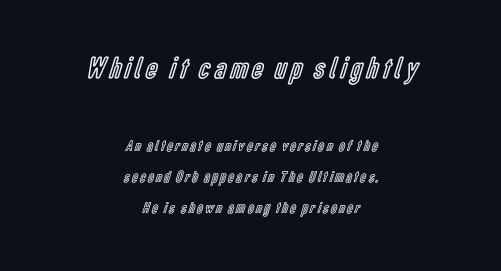
{"width": "condensed", "x_height": "medium", "monospaced": "no", "underline": "no", "align": "center", "line_spacing": "loose", "line_spacing_ratio": 1.94, "larger_block": "first", "size_ratio": 1.94, "glyph_px": 31}
